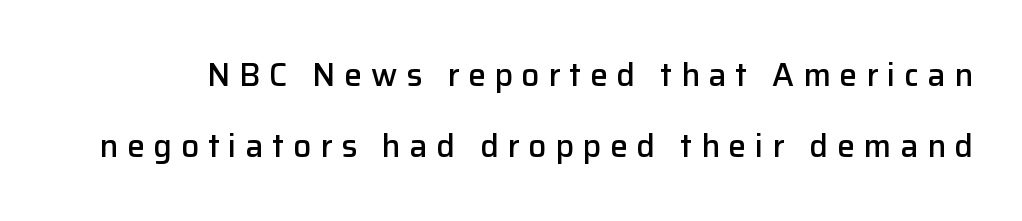
{"serif": "no", "italic": "no", "bold": "semi", "weight": "semibold", "width": "normal", "stroke_contrast": "low", "x_height": "medium", "monospaced": "no", "underline": "no", "line_spacing": "loose", "line_spacing_ratio": 2.21, "letter_spacing": "wide", "letter_spacing_em": 0.27, "glyph_px": 32}
